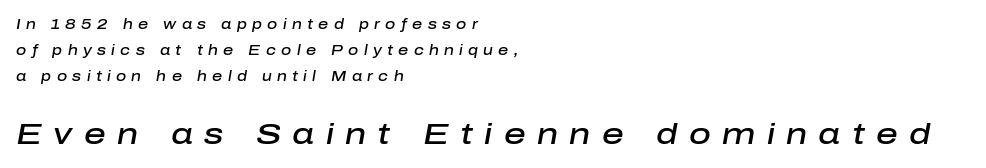
Observe the wide spacing: letters keep a clear distance from each other. If you drew a line through each stem, it would be angled. The text block is weighted toward the left margin, trailing off unevenly rightward. Students, this is semibold: more ink than regular, less than bold. You could not count columns in this text — the font is proportionally spaced. Underlining? Definitely not there.
